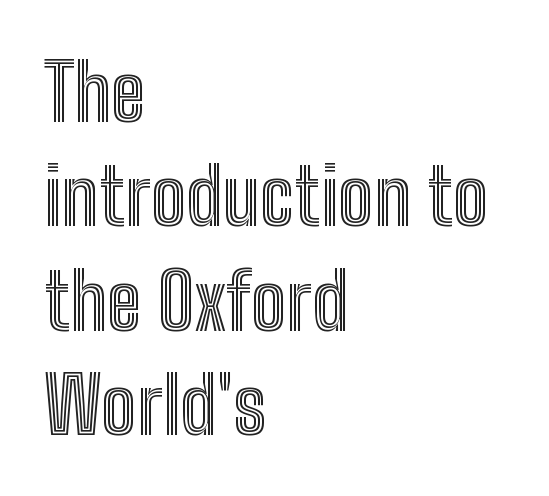
Q: Is the text italic (slanted)? A: No, it is upright.
Q: Is the text underlined? A: No.
Q: How is the paragraph aligned? A: Left-aligned.
Q: Is the spacing between letters normal or unusually wide? A: Normal.
Q: Is the spacing between lines tight, normal or loose? A: Normal.
Q: Width (condensed, normal, or wide)? A: Condensed.
Q: x-height? A: Medium.
Q: Monospaced? A: No.
